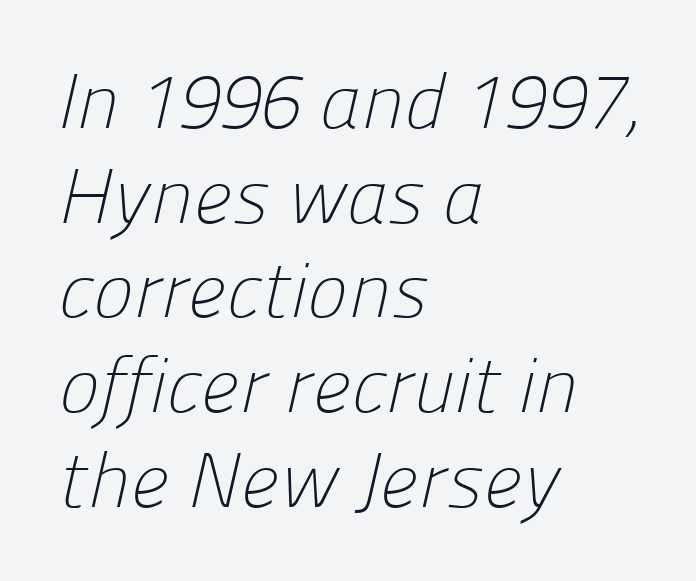
The image shows 77 px light sans-serif type; set left-aligned, line spacing 1.23x, normal letter spacing, not underlined; low stroke contrast and a medium x-height.
